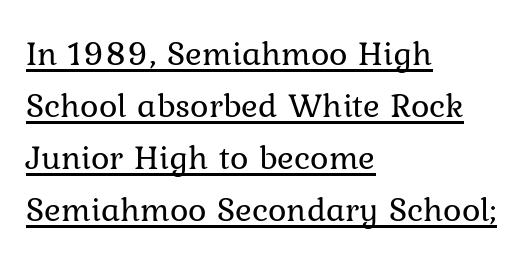
Q: Is the text bold? A: No.
Q: Is the text italic (slanted)? A: No, it is upright.
Q: Is the text underlined? A: Yes.
Q: How is the paragraph aligned? A: Left-aligned.
Q: Is the spacing between letters normal or unusually wide? A: Normal.
Q: Is the spacing between lines tight, normal or loose? A: Normal.
Q: Width (condensed, normal, or wide)? A: Normal.
Q: Stroke contrast? A: Low.
Q: x-height? A: Medium.
Q: Monospaced? A: No.
